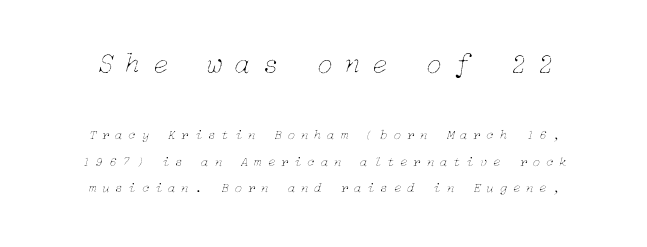
{"italic": "yes", "lean": "right", "slant_degrees": 15, "bold": "no", "weight": "thin", "width": "normal", "stroke_contrast": "low", "x_height": "medium", "underline": "no", "line_spacing_ratio": 1.87, "letter_spacing": "wide", "letter_spacing_em": 0.4, "larger_block": "first", "size_ratio": 2.07, "glyph_px": 29}
